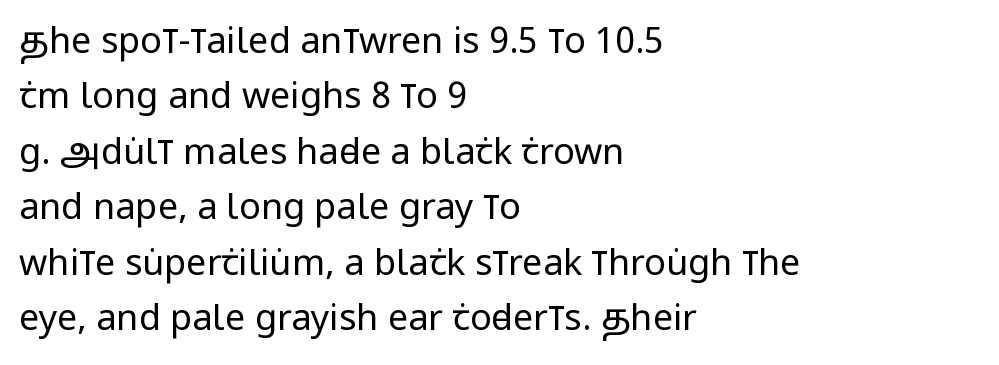
The image shows 36 px regular-weight, condensed sans-serif type, upright; set left-aligned, normal line spacing (1.54x), normal letter spacing, not underlined; low stroke contrast and a large x-height.
